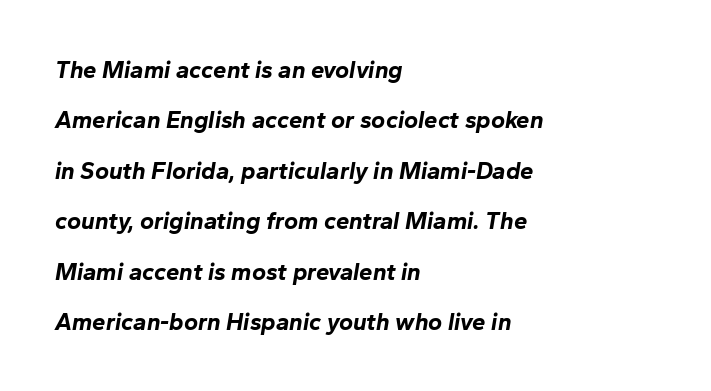
Strong, thick strokes mark this as bold type. In terms of leading, this rendering errs on the spacious side. These lines stack with their left ends in a neat column. Characters follow at the spacing the type designer built in. Check the space under the baseline: it is left empty. Would a proofreader flag this as italicized? Yes.
